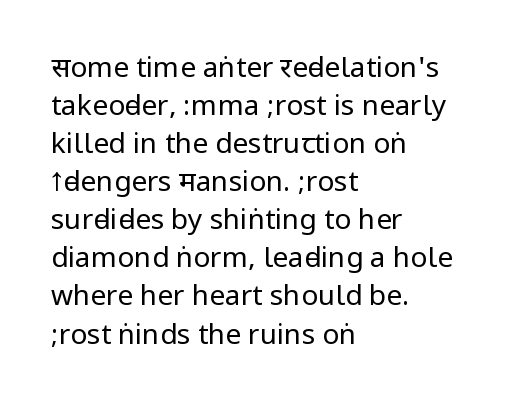
{"serif": "no", "italic": "no", "bold": "no", "weight": "regular", "width": "condensed", "stroke_contrast": "low", "underline": "no", "align": "left", "line_spacing": "normal", "line_spacing_ratio": 1.36, "letter_spacing": "normal", "letter_spacing_em": 0.0, "glyph_px": 28}
